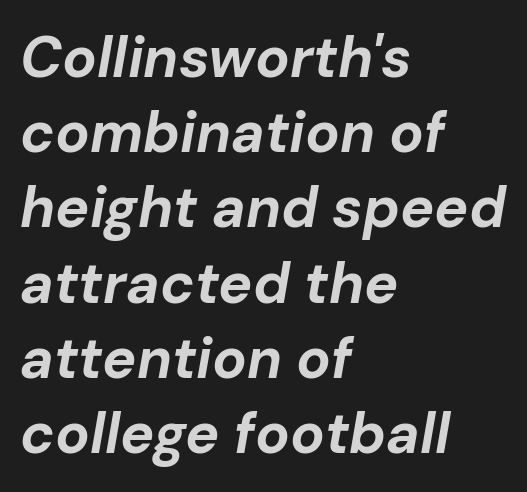
The image shows 57 px bold type, italic (leaning right); set left-aligned, normal line spacing (1.32x), normal letter spacing, not underlined; low stroke contrast and a medium x-height.
